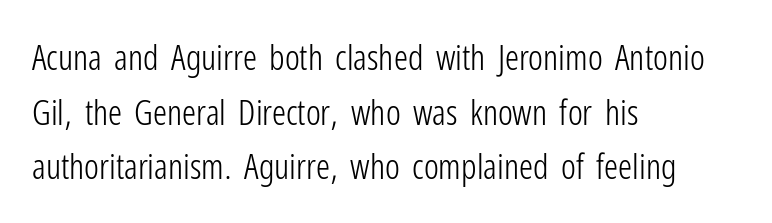
The image shows 35 px light, condensed sans-serif type, upright; set left-aligned, normal line spacing (1.56x), normal letter spacing, not underlined; low stroke contrast and a medium x-height.
